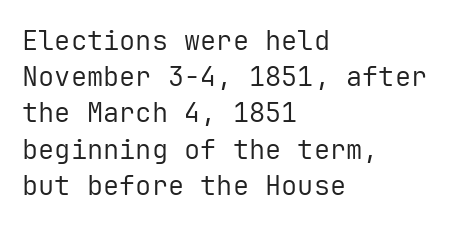
The image shows 27 px text type, upright; set left-aligned, normal line spacing (1.34x), normal letter spacing, not underlined.
